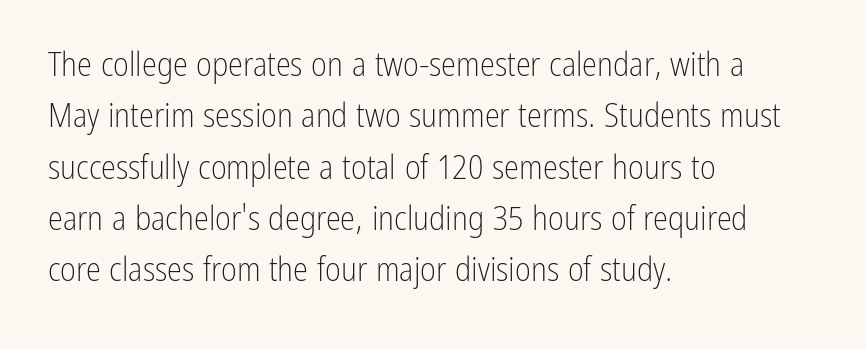
The paragraph has a hard left edge and a soft right edge. This is the regular roman posture of the typeface. Think of a printed novel: that variable character pitch is what you see here. In terms of leading, this rendering sits right in the middle.
